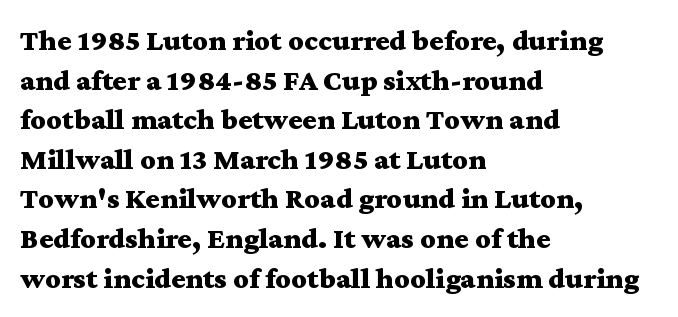
The image shows 30 px bold, wide serif type, upright; set left-aligned, normal line spacing (1.32x), normal letter spacing, not underlined; medium stroke contrast and a medium x-height.
